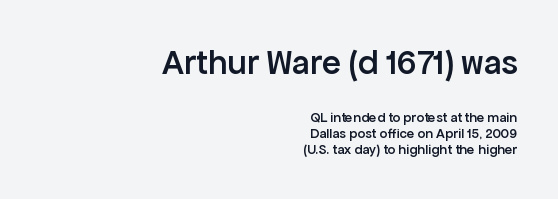
Q: Is the text bold? A: Semi-bold.
Q: Is the text italic (slanted)? A: No, it is upright.
Q: Is the typeface a serif or a sans-serif typeface? A: Sans-serif.
Q: Is the text underlined? A: No.
Q: How is the paragraph aligned? A: Right-aligned.
Q: Is the spacing between letters normal or unusually wide? A: Normal.
Q: Is the spacing between lines tight, normal or loose? A: Tight.
Q: Which block of text is set in a larger size, the first (top) or the second (bottom)? A: The first (top) one.
Q: Width (condensed, normal, or wide)? A: Normal.
Q: Stroke contrast? A: Low.
Q: x-height? A: Medium.
Q: Monospaced? A: No.
